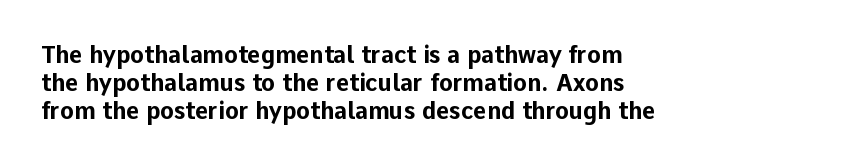
Look at the stroke-to-counter ratio: heavy, a bold. Ordinary non-slanted type is in use. The baseline area is clear. The setting favours the left margin, as ordinary paragraphs usually do. Look at the tracking — it's just the regular setting, nothing added.
